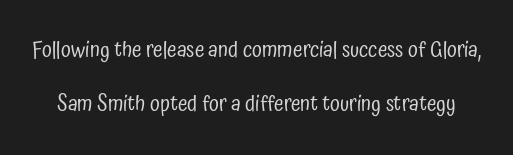
{"italic": "no", "bold": "no", "underline": "no", "line_spacing": "loose", "line_spacing_ratio": 2.45, "letter_spacing": "normal", "letter_spacing_em": 0.0, "glyph_px": 22}
